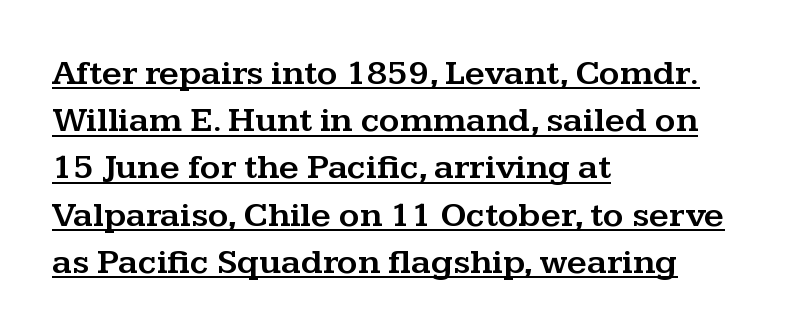
Layout note: lines flush left. Default kerning and tracking; the words read as compact shapes. Here the designer chose a conventional face with non-uniform glyph widths. Little horizontal feet cap the strokes, marking this as serif type.
